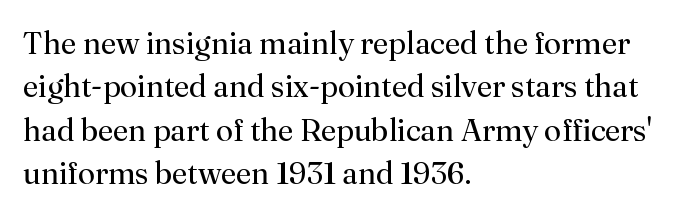
Q: Is the text bold? A: No.
Q: Is the text italic (slanted)? A: No, it is upright.
Q: Is the typeface a serif or a sans-serif typeface? A: Serif.
Q: Is the text underlined? A: No.
Q: How is the paragraph aligned? A: Left-aligned.
Q: Is the spacing between letters normal or unusually wide? A: Normal.
Q: Is the spacing between lines tight, normal or loose? A: Normal.
Q: Width (condensed, normal, or wide)? A: Normal.
Q: Stroke contrast? A: Medium.
Q: x-height? A: Small.
Q: Monospaced? A: No.
